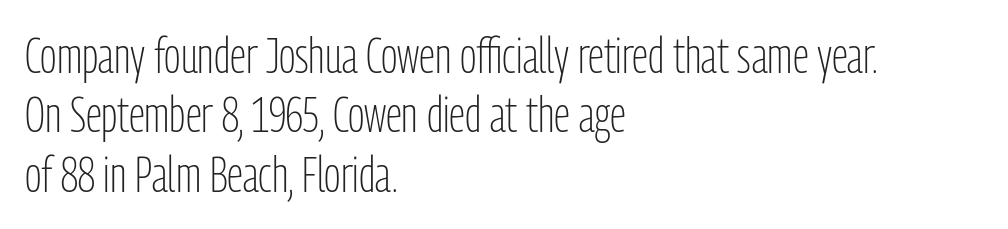
The image shows 49 px light, condensed sans-serif type, upright; set left-aligned, line spacing 1.21x, normal letter spacing, not underlined; low stroke contrast and a medium x-height.
